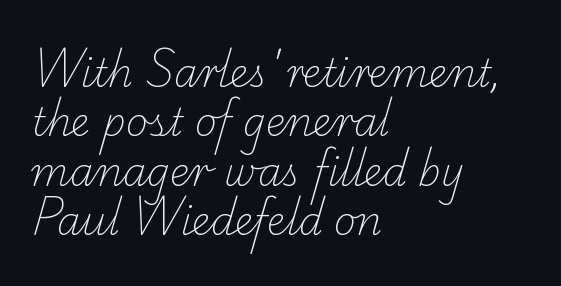
{"serif": "yes", "bold": "no", "weight": "light", "width": "normal", "stroke_contrast": "low", "x_height": "small", "monospaced": "no", "underline": "no", "align": "left", "line_spacing": "normal", "line_spacing_ratio": 1.3, "letter_spacing": "normal", "letter_spacing_em": 0.0, "glyph_px": 38}
